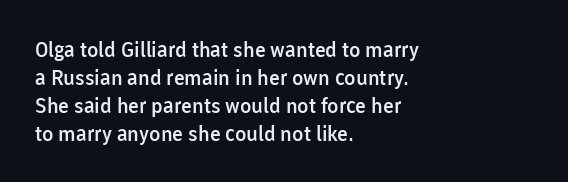
The image shows 21 px text type, upright; set left-aligned, normal line spacing (1.33x), normal letter spacing, not underlined.
